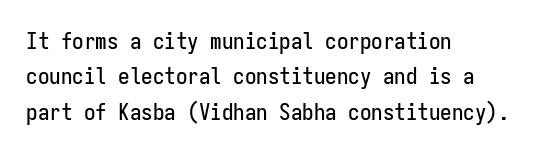
{"italic": "no", "underline": "no", "align": "left", "line_spacing": "normal", "line_spacing_ratio": 1.54, "letter_spacing": "normal", "letter_spacing_em": 0.0, "glyph_px": 23}
